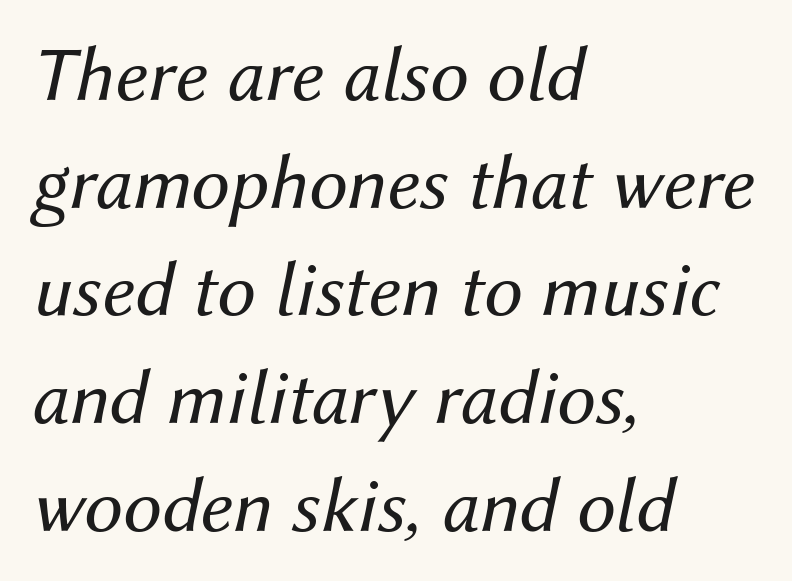
Does the copy run flush right? No — it runs flush left. Plain, unruled lines of type. These glyphs show unthickened strokes, regular width or finer. Leading matches the norm, producing a regular column.
